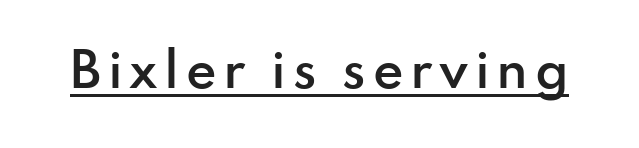
Q: Is the text bold? A: Semi-bold.
Q: Is the text italic (slanted)? A: No, it is upright.
Q: Is the typeface a serif or a sans-serif typeface? A: Sans-serif.
Q: Is the text underlined? A: Yes.
Q: Width (condensed, normal, or wide)? A: Normal.
Q: Stroke contrast? A: Low.
Q: x-height? A: Small.
Q: Monospaced? A: No.
